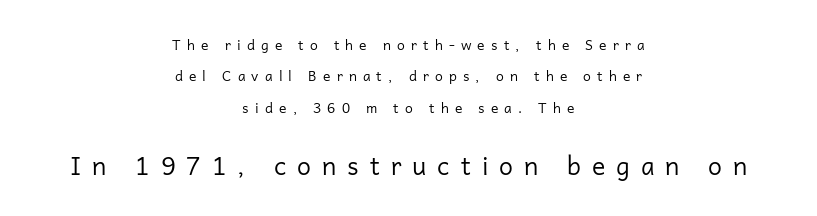
{"italic": "no", "bold": "no", "underline": "no", "align": "center", "line_spacing": "loose", "line_spacing_ratio": 2.25, "letter_spacing": "wide", "letter_spacing_em": 0.44, "larger_block": "second", "size_ratio": 1.79, "glyph_px": 25}
